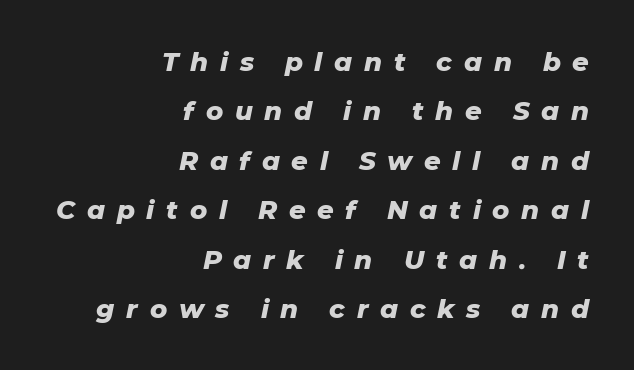
An italicized treatment has been applied to the whole sample. Does the copy run flush right? Yes — the right margin is perfectly even. Students, this is bold: see how much ink each stroke carries. A bare baseline throughout the passage. This sample trades compactness for vertical openness between lines. Does extra space separate the letters? Yes, quite a lot of it.
